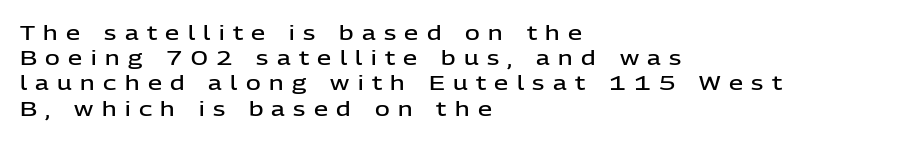
{"italic": "no", "bold": "semi", "underline": "no", "align": "left", "line_spacing": "normal", "line_spacing_ratio": 1.26, "letter_spacing": "wide", "letter_spacing_em": 0.42, "glyph_px": 20}
